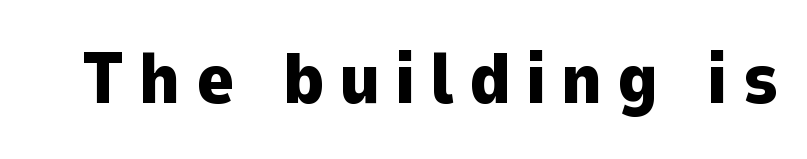
The image shows 72 px heavy sans-serif type, upright; set unusually wide letter spacing (+0.2 em), not underlined; low stroke contrast and a medium x-height.
